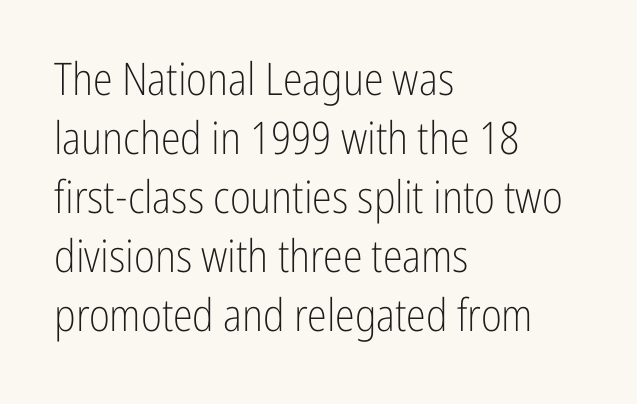
The characters are drawn with everyday or finer stroke widths. Caption: multi-line text, flush left, ragged right. Glyph-to-glyph distance matches everyday printed text. Does the leading feel generous? No, just average. The typography opts for an upright posture over an oblique one.
